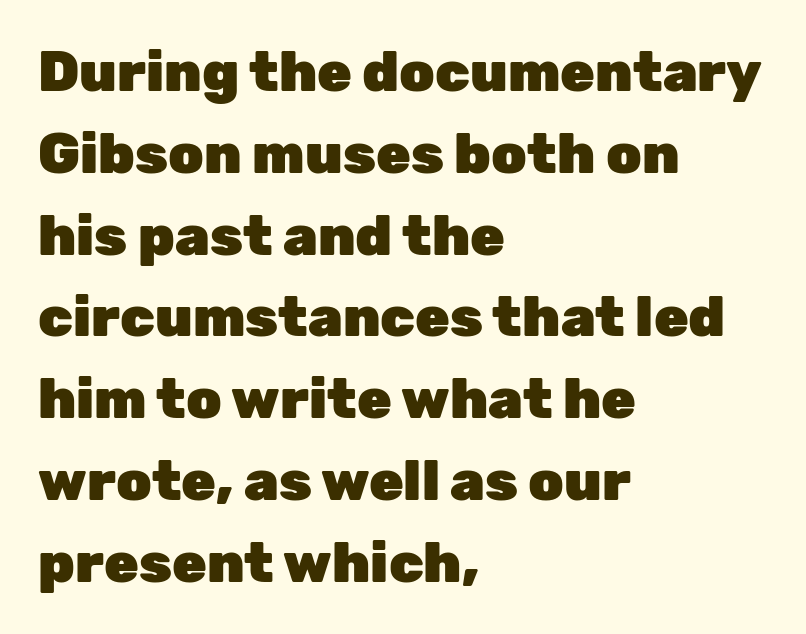
The block of text has a typical density, with ordinary space between rows. Spacing verdict: proportional, widths tailored to each character. Alignment: flush left. This is the regular roman posture of the typeface. Strong, thick strokes mark this as bold type. Only glyphs here, with clear space below each row.
